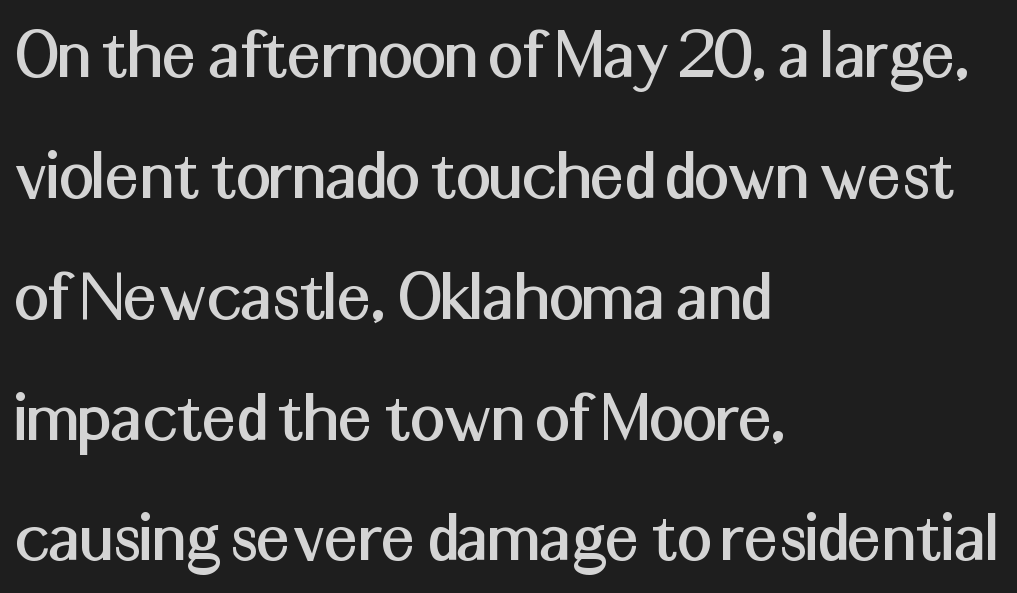
{"serif": "no", "italic": "no", "width": "normal", "stroke_contrast": "medium", "x_height": "medium", "monospaced": "no", "underline": "no", "align": "left", "line_spacing": "normal", "line_spacing_ratio": 1.59, "letter_spacing": "normal", "letter_spacing_em": 0.0, "glyph_px": 76}
